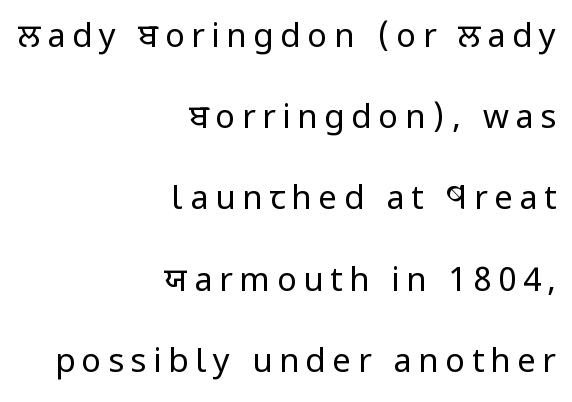
Q: Is the text bold? A: No.
Q: Is the text italic (slanted)? A: No, it is upright.
Q: Is the typeface a serif or a sans-serif typeface? A: Sans-serif.
Q: Is the text underlined? A: No.
Q: How is the paragraph aligned? A: Right-aligned.
Q: Is the spacing between letters normal or unusually wide? A: Unusually wide.
Q: Is the spacing between lines tight, normal or loose? A: Loose.
Q: Width (condensed, normal, or wide)? A: Condensed.
Q: Stroke contrast? A: Low.
Q: x-height? A: Large.
Q: Monospaced? A: No.
